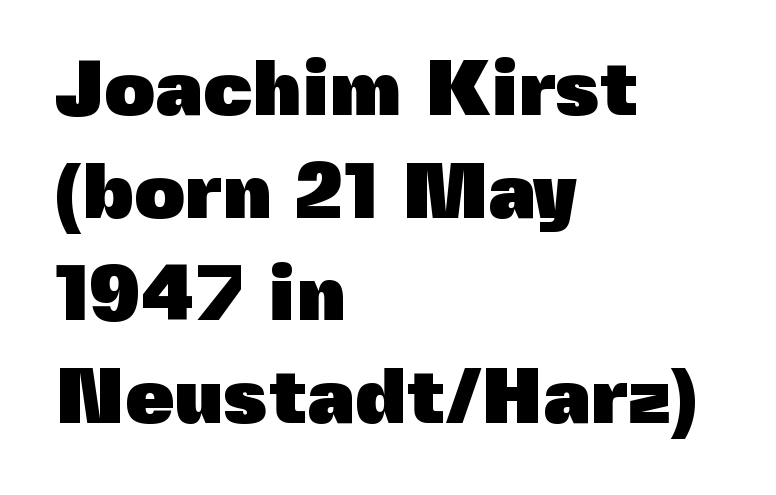
{"serif": "no", "italic": "no", "bold": "yes", "weight": "heavy", "width": "normal", "x_height": "medium", "monospaced": "no", "underline": "no", "align": "left", "line_spacing": "normal", "line_spacing_ratio": 1.3, "letter_spacing": "normal", "letter_spacing_em": 0.0, "glyph_px": 79}
